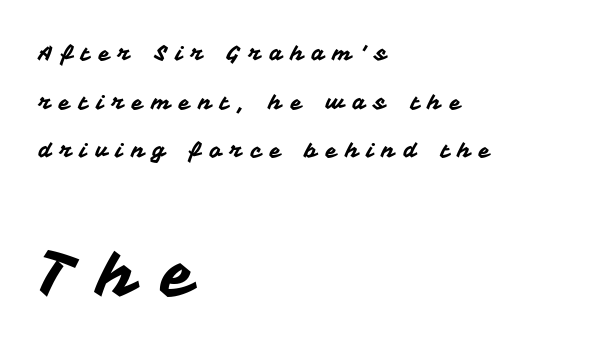
The zone under the glyphs is completely vacant. Notice the wide empty band between every row — that's loose leading. The typesetter chose a ragged-right arrangement here. Type size steps up from the first block to the second. Looks like regular typesetting: each glyph gets only the width it needs.
